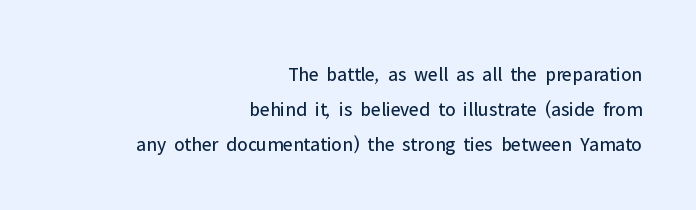
{"italic": "no", "bold": "no", "underline": "no", "align": "right", "line_spacing_ratio": 1.75, "letter_spacing": "normal", "letter_spacing_em": 0.0, "glyph_px": 20}
